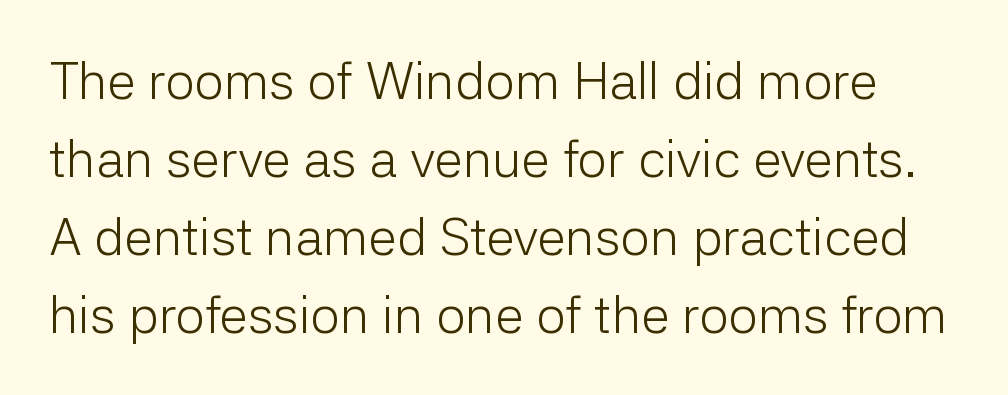
{"serif": "no", "italic": "no", "bold": "no", "weight": "light", "width": "normal", "stroke_contrast": "low", "x_height": "medium", "monospaced": "no", "underline": "no", "line_spacing": "normal", "line_spacing_ratio": 1.5, "letter_spacing": "normal", "letter_spacing_em": 0.0, "glyph_px": 52}
